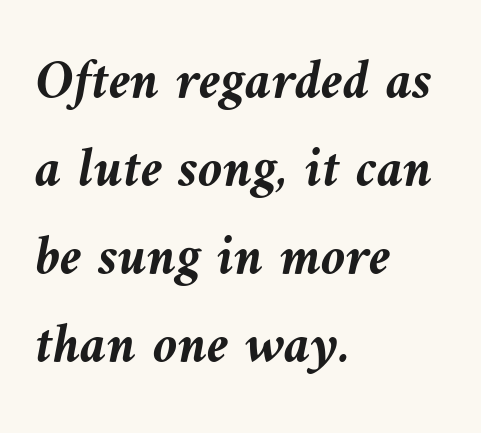
Q: Is the text bold? A: Yes.
Q: Is the text italic (slanted)? A: Yes, it leans left by about 10 degrees.
Q: Is the text underlined? A: No.
Q: How is the paragraph aligned? A: Left-aligned.
Q: Is the spacing between letters normal or unusually wide? A: Normal.
Q: Is the spacing between lines tight, normal or loose? A: Normal.
Q: Width (condensed, normal, or wide)? A: Normal.
Q: Stroke contrast? A: Medium.
Q: x-height? A: Medium.
Q: Monospaced? A: No.
